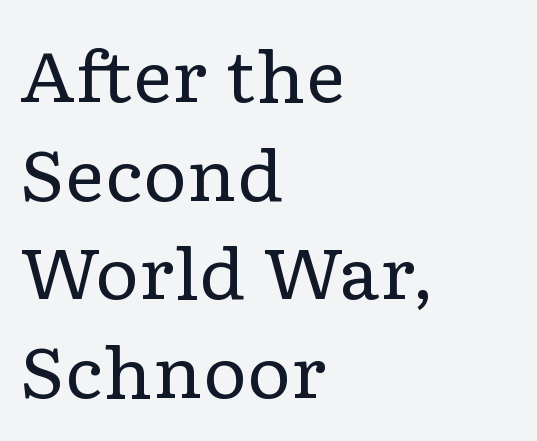
Q: Is the text bold? A: No.
Q: Is the text italic (slanted)? A: No, it is upright.
Q: Is the typeface a serif or a sans-serif typeface? A: Serif.
Q: Is the text underlined? A: No.
Q: How is the paragraph aligned? A: Left-aligned.
Q: Is the spacing between letters normal or unusually wide? A: Normal.
Q: Is the spacing between lines tight, normal or loose? A: Normal.
Q: Width (condensed, normal, or wide)? A: Wide.
Q: Stroke contrast? A: Low.
Q: x-height? A: Medium.
Q: Monospaced? A: No.
